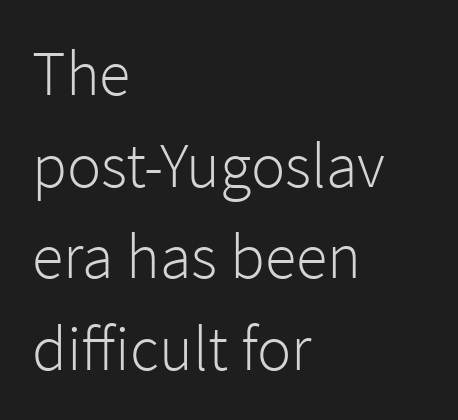
The image shows 64 px light sans-serif type, upright; set left-aligned, normal line spacing (1.43x), normal letter spacing, not underlined; low stroke contrast and a medium x-height.
